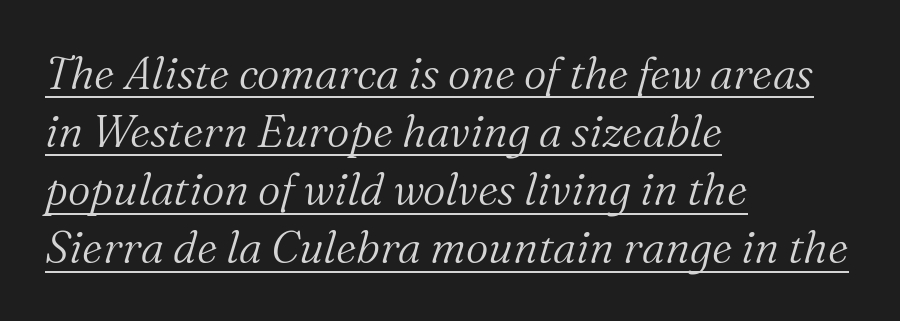
The characters are drawn with everyday or finer stroke widths. One glance says typical: line gaps are just what's usual. Standard letterfit; no display-style spreading of the glyphs. Italic: yes, the glyphs are oblique. The typeface chosen for these lines features serifs. The specimen includes a rule beneath the text block's lines.
